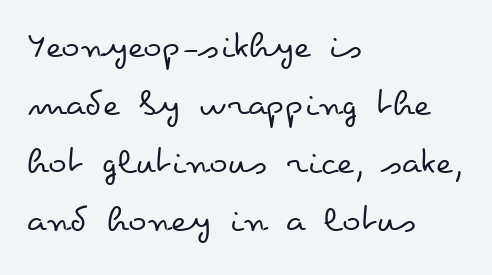
{"italic": "no", "bold": "no", "weight": "regular", "width": "wide", "stroke_contrast": "low", "x_height": "small", "monospaced": "no", "underline": "no", "align": "left", "line_spacing": "normal", "line_spacing_ratio": 1.49, "letter_spacing": "normal", "letter_spacing_em": 0.0, "glyph_px": 39}
